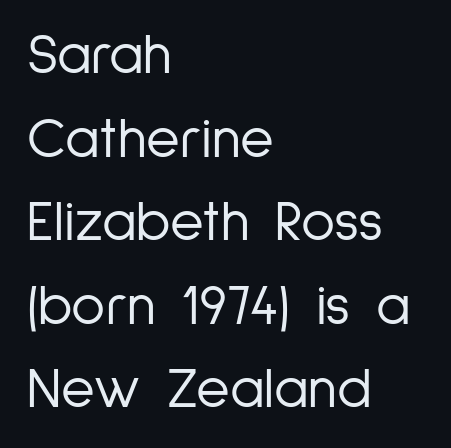
{"serif": "no", "italic": "no", "bold": "no", "weight": "light", "width": "condensed", "stroke_contrast": "low", "x_height": "medium", "monospaced": "no", "underline": "no", "align": "left", "line_spacing": "normal", "line_spacing_ratio": 1.44, "letter_spacing": "normal", "letter_spacing_em": 0.0, "glyph_px": 58}
